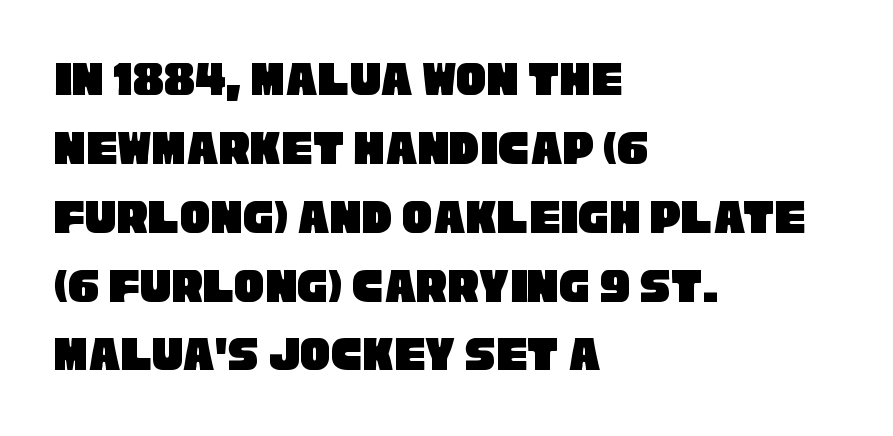
{"serif": "no", "width": "condensed", "stroke_contrast": "low", "x_height": "large", "monospaced": "no", "underline": "no", "align": "left", "line_spacing": "normal", "line_spacing_ratio": 1.35, "letter_spacing": "normal", "letter_spacing_em": 0.0, "glyph_px": 51}
